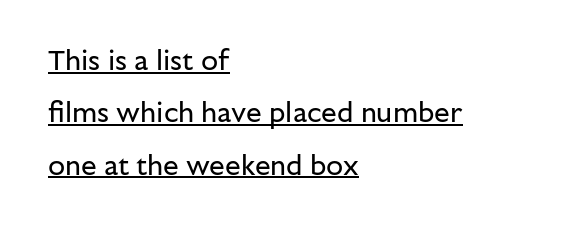
Look at the tracking — it's just the regular setting, nothing added. Layout note: lines flush left. Compared with undecorated copy, this sample adds a rule below the words. The passage shown is typed in a proportional face where columns would drift. Type style note: lacks serifs.
